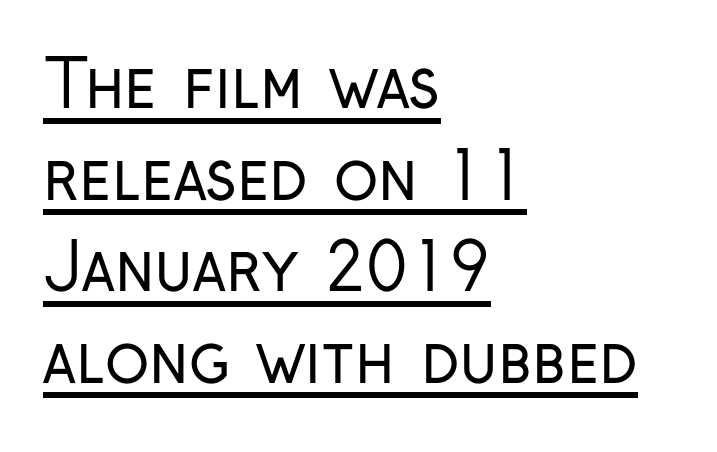
Horizontally, the lines are justified to the leading edge only. The face used here is a sans, in the tradition of grotesques and geometrics. Think of a printed novel: that variable character pitch is what you see here. Vertically, the passage feels balanced, rows spaced as you'd expect. Underlining? Definitely there. Rendered with straight, roman letterforms.
